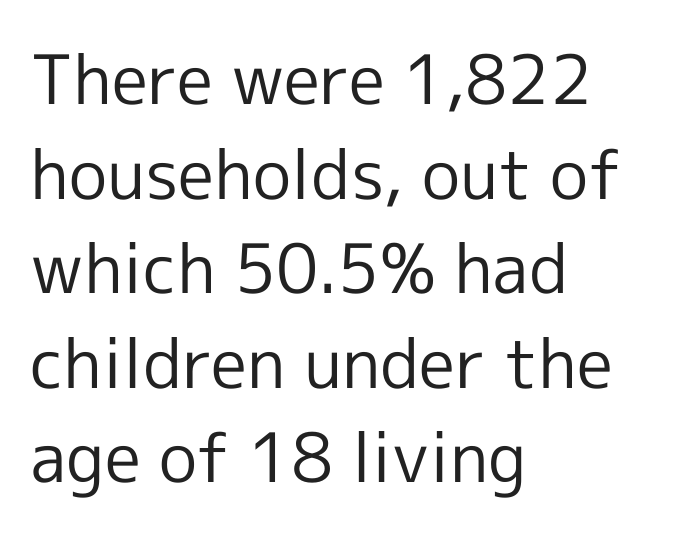
All the whitespace from short lines collects on the right. This is the regular roman posture of the typeface. Vertically, the passage feels balanced, rows spaced as you'd expect. Only glyphs here, with clear space below each row.
